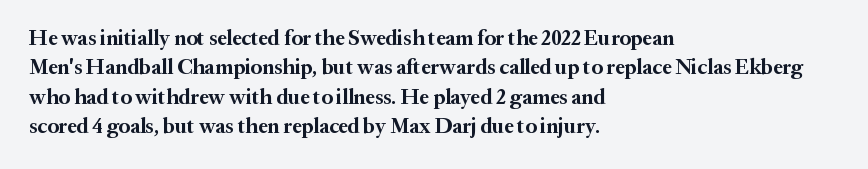
Posture: upright roman. Underlining? Definitely not there. Each line starts at the same left margin while the right side varies. Stroke thickness is high; the sample reads as a true bold. The block of text has a typical density, with ordinary space between rows.
